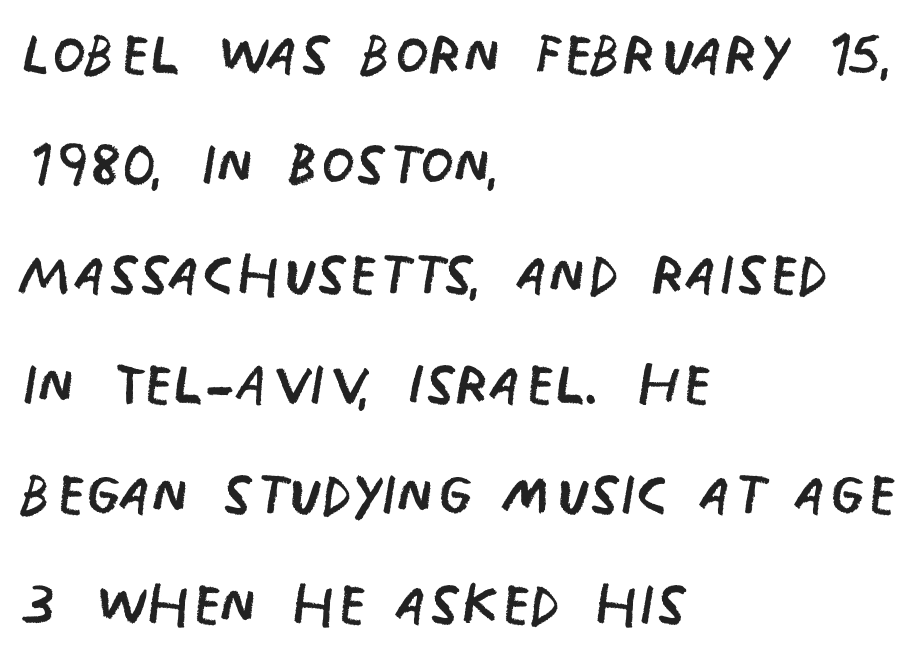
Q: Is the text bold? A: No.
Q: Is the typeface a serif or a sans-serif typeface? A: Sans-serif.
Q: Is the text underlined? A: No.
Q: How is the paragraph aligned? A: Left-aligned.
Q: Is the spacing between letters normal or unusually wide? A: Normal.
Q: Is the spacing between lines tight, normal or loose? A: Normal.
Q: Width (condensed, normal, or wide)? A: Condensed.
Q: Stroke contrast? A: Low.
Q: x-height? A: Large.
Q: Monospaced? A: No.
